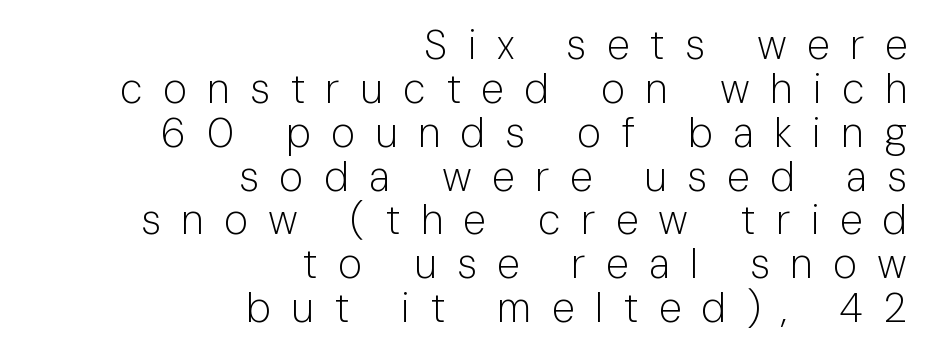
Q: Is the text bold? A: No.
Q: Is the text italic (slanted)? A: No, it is upright.
Q: Is the typeface a serif or a sans-serif typeface? A: Sans-serif.
Q: Is the text underlined? A: No.
Q: How is the paragraph aligned? A: Right-aligned.
Q: Is the spacing between letters normal or unusually wide? A: Unusually wide.
Q: Is the spacing between lines tight, normal or loose? A: Tight.
Q: Width (condensed, normal, or wide)? A: Normal.
Q: Stroke contrast? A: Low.
Q: x-height? A: Medium.
Q: Monospaced? A: No.
